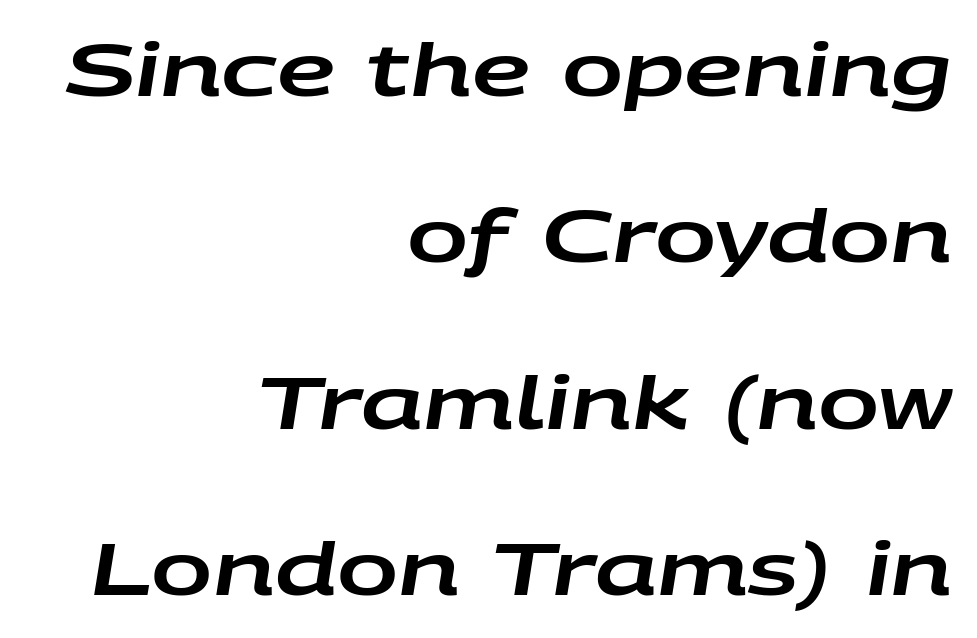
Each word holds together tightly as a unit, with standard inter-letter gaps. Here the designer chose a conventional face with non-uniform glyph widths. Unmarked baselines from the first word to the last. Italic: yes, the glyphs are oblique.
